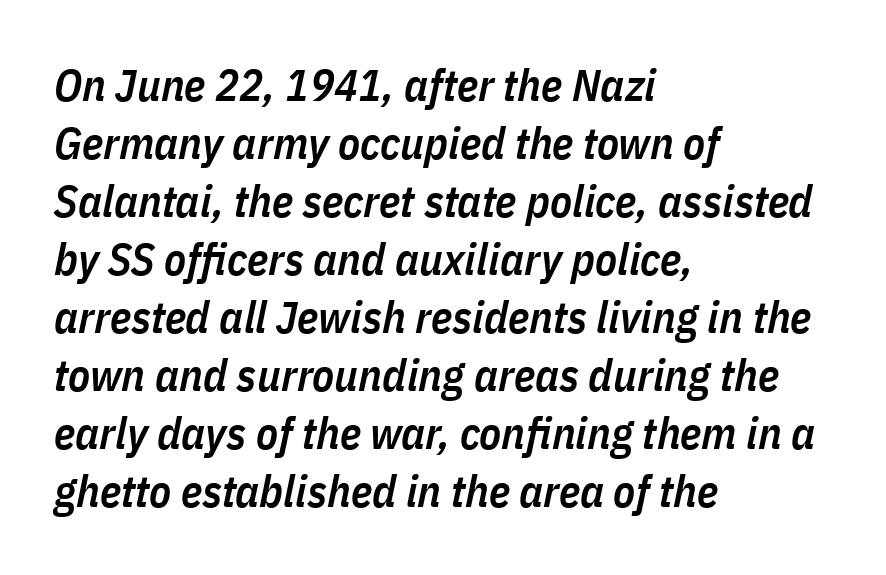
Descender tails drop into unmarked territory. Caption: multi-line text, flush left, ragged right. In terms of weight, the rendering is demibold, just under bold. Note the varied advance widths — an 'i' is clearly narrower than an 'm'.
